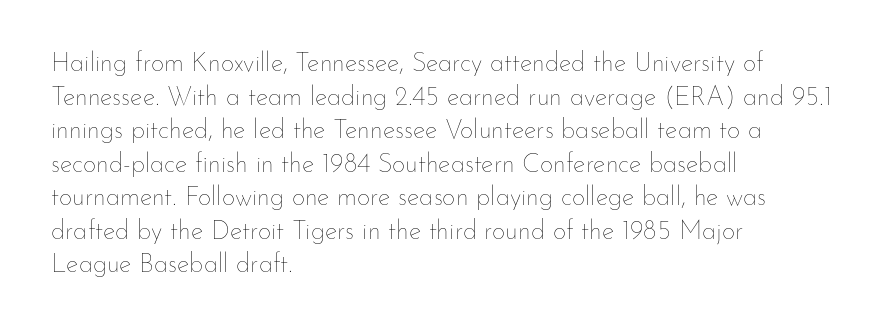
{"italic": "no", "bold": "no", "underline": "no", "align": "left", "line_spacing": "normal", "line_spacing_ratio": 1.29, "letter_spacing": "normal", "letter_spacing_em": 0.0, "glyph_px": 26}
